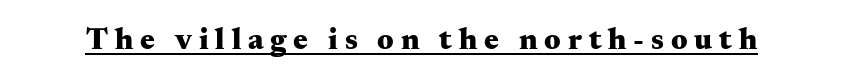
{"serif": "yes", "italic": "no", "bold": "yes", "weight": "heavy", "width": "wide", "stroke_contrast": "medium", "x_height": "small", "monospaced": "no", "underline": "yes", "letter_spacing": "wide", "letter_spacing_em": 0.22, "glyph_px": 31}
